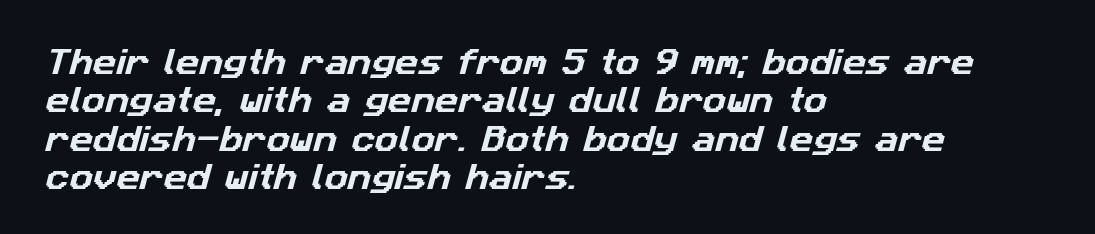
The image shows 29 px sans-serif type; set left-aligned, normal line spacing (1.32x), normal letter spacing, not underlined; low stroke contrast and a medium x-height.
